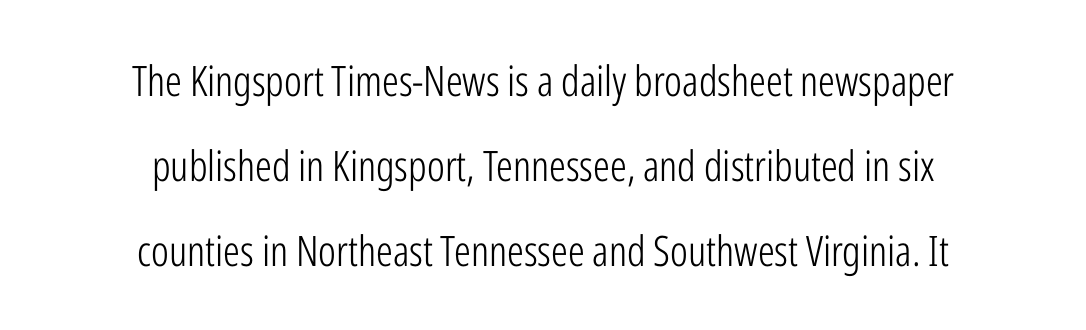
The image shows 42 px light, condensed sans-serif type, upright; set centered, loose line spacing (2.02x), normal letter spacing, not underlined; low stroke contrast and a medium x-height.
